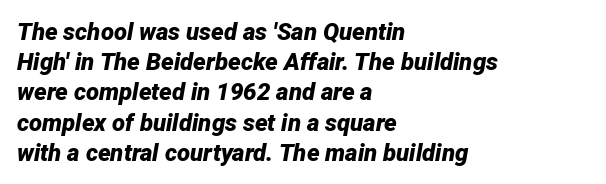
This sample keeps an unexceptional amount of space between lines. Its strokes are broad and dark, the hallmark of bold type. The ragged edge is on the right, which tells us the setting is flush left. The specimen reads as italic at a glance.
